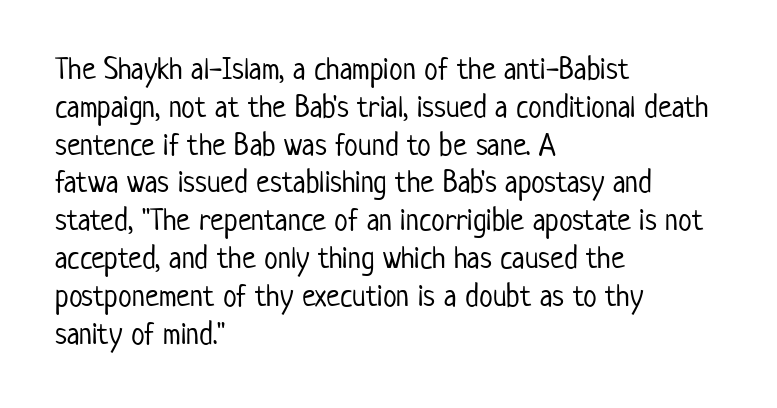
Posture: straight, roman, zero tilt. To sum up the face: it is a sans, with no serifs. The horizontal fit of the characters is conventional and even. Is the stroke heavy? The answer is a plain regular-or-lighter.
